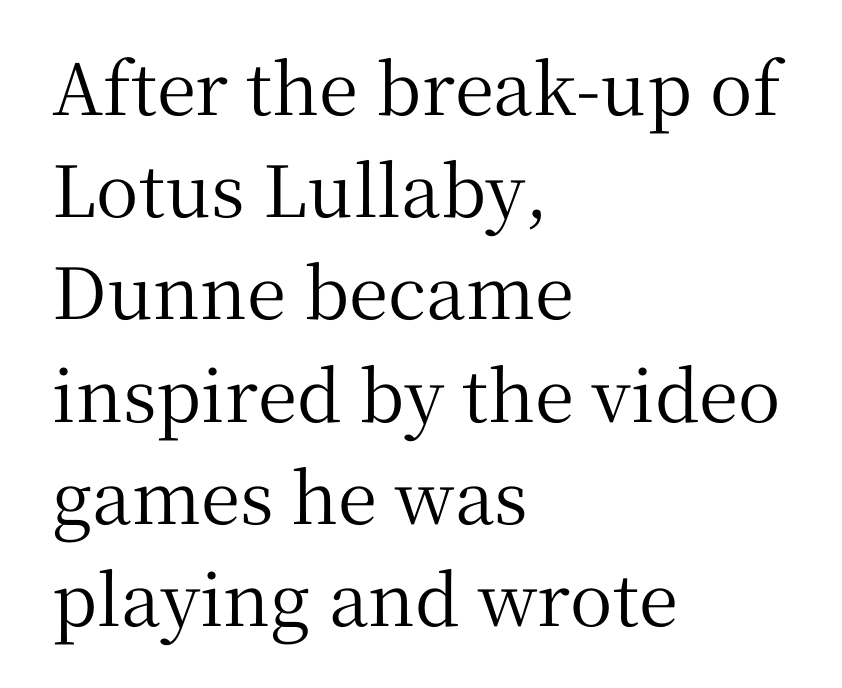
Posture: upright roman. This sample keeps an unexceptional amount of space between lines. Caption: standard tracking, unaltered. Each letter's strokes conclude with small projecting serifs. Each line starts at the same left margin while the right side varies. Character widths vary here, with narrow letters taking less room than wide ones.
